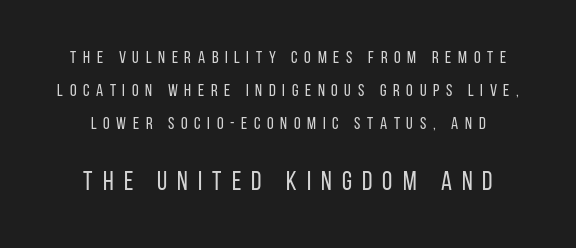
{"italic": "no", "bold": "no", "underline": "no", "line_spacing": "loose", "line_spacing_ratio": 1.95, "letter_spacing": "wide", "letter_spacing_em": 0.39, "larger_block": "second", "size_ratio": 1.53, "glyph_px": 26}
